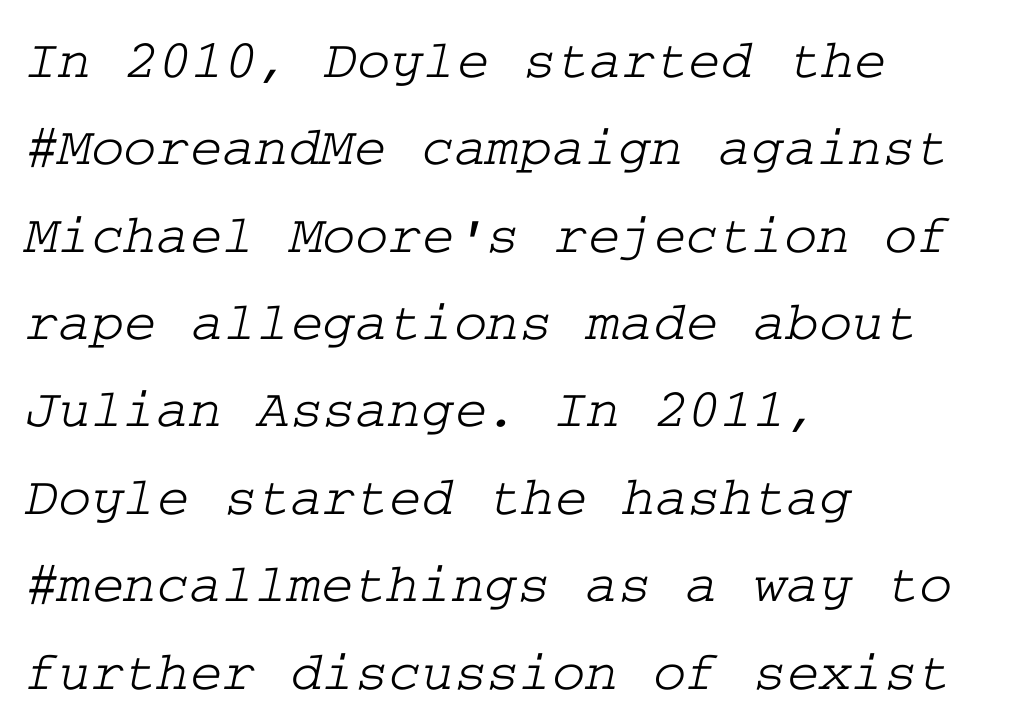
Q: Is the typeface a serif or a sans-serif typeface? A: Serif.
Q: Is the text underlined? A: No.
Q: How is the paragraph aligned? A: Left-aligned.
Q: Is the spacing between letters normal or unusually wide? A: Normal.
Q: Is the spacing between lines tight, normal or loose? A: Normal.
Q: Width (condensed, normal, or wide)? A: Wide.
Q: Stroke contrast? A: Low.
Q: x-height? A: Medium.
